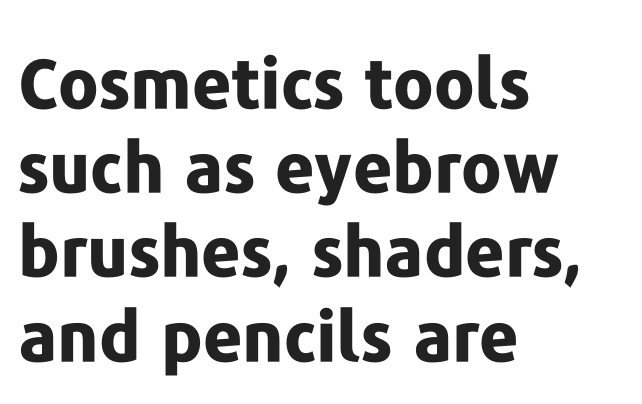
Q: Is the text bold? A: Yes.
Q: Is the text italic (slanted)? A: No, it is upright.
Q: Is the typeface a serif or a sans-serif typeface? A: Sans-serif.
Q: Is the text underlined? A: No.
Q: How is the paragraph aligned? A: Left-aligned.
Q: Is the spacing between letters normal or unusually wide? A: Normal.
Q: Width (condensed, normal, or wide)? A: Normal.
Q: Stroke contrast? A: Low.
Q: x-height? A: Medium.
Q: Monospaced? A: No.
